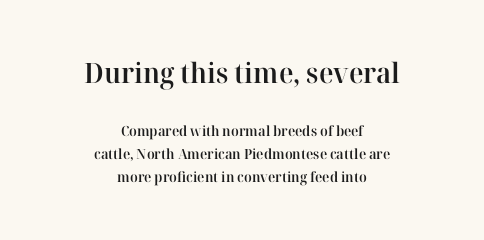
Q: Is the text bold? A: Semi-bold.
Q: Is the text italic (slanted)? A: No, it is upright.
Q: Is the typeface a serif or a sans-serif typeface? A: Serif.
Q: Is the text underlined? A: No.
Q: How is the paragraph aligned? A: Centered.
Q: Is the spacing between letters normal or unusually wide? A: Normal.
Q: Is the spacing between lines tight, normal or loose? A: Normal.
Q: Which block of text is set in a larger size, the first (top) or the second (bottom)? A: The first (top) one.
Q: Width (condensed, normal, or wide)? A: Normal.
Q: Stroke contrast? A: High.
Q: x-height? A: Medium.
Q: Monospaced? A: No.
